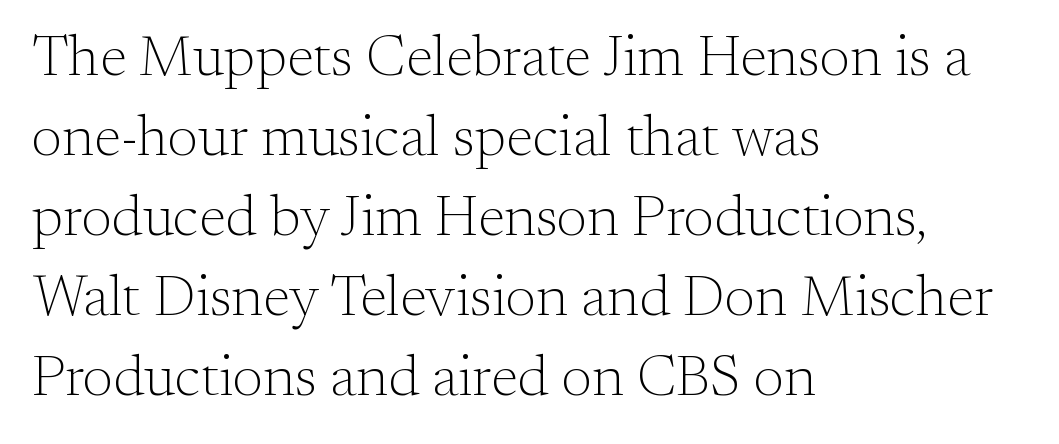
Q: Is the text bold? A: No.
Q: Is the text italic (slanted)? A: No, it is upright.
Q: Is the typeface a serif or a sans-serif typeface? A: Serif.
Q: Is the text underlined? A: No.
Q: How is the paragraph aligned? A: Left-aligned.
Q: Is the spacing between letters normal or unusually wide? A: Normal.
Q: Is the spacing between lines tight, normal or loose? A: Normal.
Q: Width (condensed, normal, or wide)? A: Normal.
Q: Stroke contrast? A: Medium.
Q: x-height? A: Small.
Q: Monospaced? A: No.
